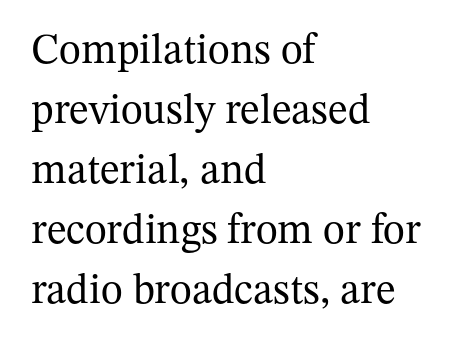
{"serif": "yes", "italic": "no", "bold": "no", "weight": "regular", "width": "normal", "stroke_contrast": "medium", "x_height": "medium", "monospaced": "no", "underline": "no", "align": "left", "line_spacing": "normal", "line_spacing_ratio": 1.43, "letter_spacing": "normal", "letter_spacing_em": 0.0, "glyph_px": 42}
